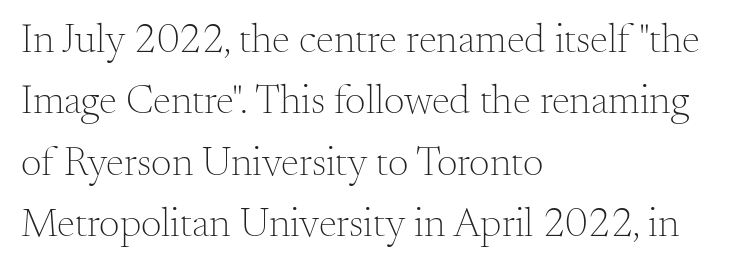
The letters advance in unequal steps, a hallmark of proportional type. Summary of vertical rhythm: regular, with standard interline spacing. No italicization has been applied; the sample stays upright. Look at the bottom of the vertical strokes: they flare into serifs here. Bare-footed words on every line.
